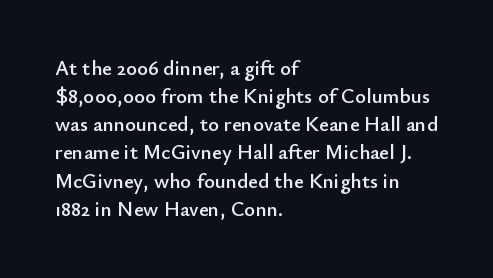
Q: Is the text italic (slanted)? A: No, it is upright.
Q: Is the text underlined? A: No.
Q: How is the paragraph aligned? A: Left-aligned.
Q: Is the spacing between letters normal or unusually wide? A: Normal.
Q: Is the spacing between lines tight, normal or loose? A: Normal.
